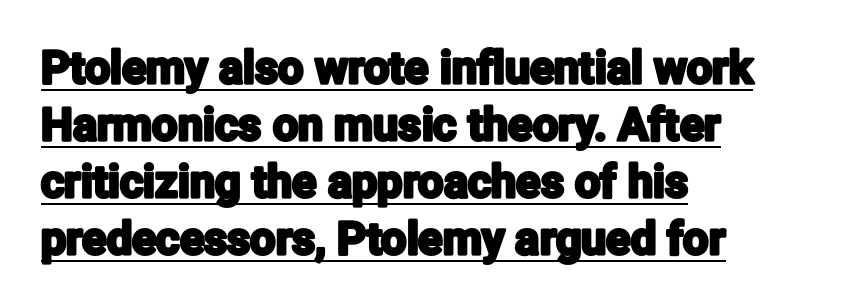
The lettering holds an erect, upright posture throughout. Interline gaps are of average width in this sample. Has an underline been added? It has. Nobody touched the tracking dial on this one. The text block is weighted toward the left margin, trailing off unevenly rightward. The passage shown is typeset with a sans-serif family.
